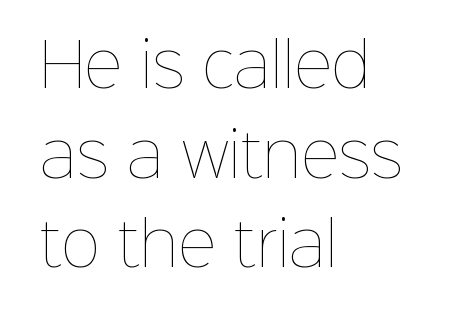
{"italic": "no", "bold": "no", "weight": "thin", "width": "normal", "stroke_contrast": "low", "x_height": "medium", "monospaced": "no", "underline": "no", "align": "left", "line_spacing": "normal", "line_spacing_ratio": 1.52, "letter_spacing": "normal", "letter_spacing_em": 0.0, "glyph_px": 59}
